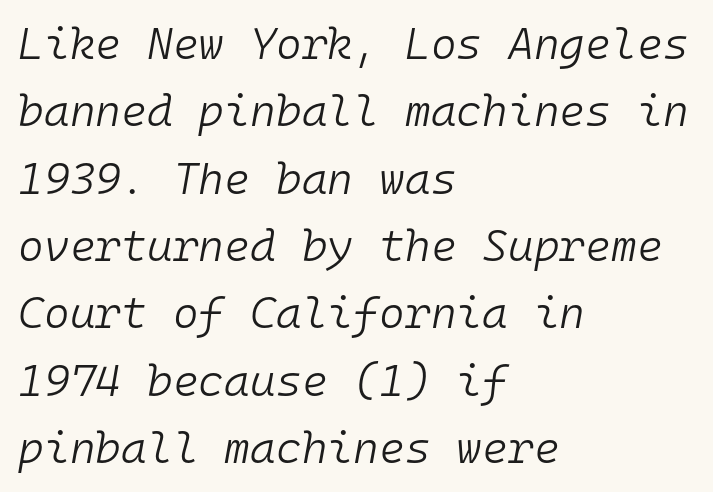
{"italic": "yes", "lean": "right", "slant_degrees": 10, "bold": "no", "weight": "light", "width": "normal", "stroke_contrast": "low", "x_height": "medium", "monospaced": "yes", "underline": "no", "align": "left", "line_spacing": "normal", "line_spacing_ratio": 1.53, "letter_spacing": "normal", "letter_spacing_em": 0.0, "glyph_px": 44}
